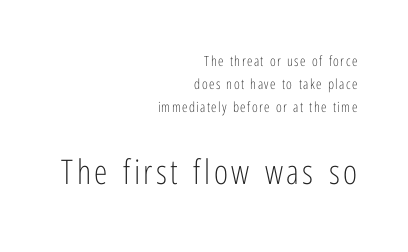
Q: Is the text bold? A: No.
Q: Is the text italic (slanted)? A: No, it is upright.
Q: Is the typeface a serif or a sans-serif typeface? A: Sans-serif.
Q: Is the text underlined? A: No.
Q: How is the paragraph aligned? A: Right-aligned.
Q: Is the spacing between lines tight, normal or loose? A: Normal.
Q: Which block of text is set in a larger size, the first (top) or the second (bottom)? A: The second (bottom) one.
Q: Width (condensed, normal, or wide)? A: Condensed.
Q: Stroke contrast? A: Low.
Q: x-height? A: Medium.
Q: Monospaced? A: No.
